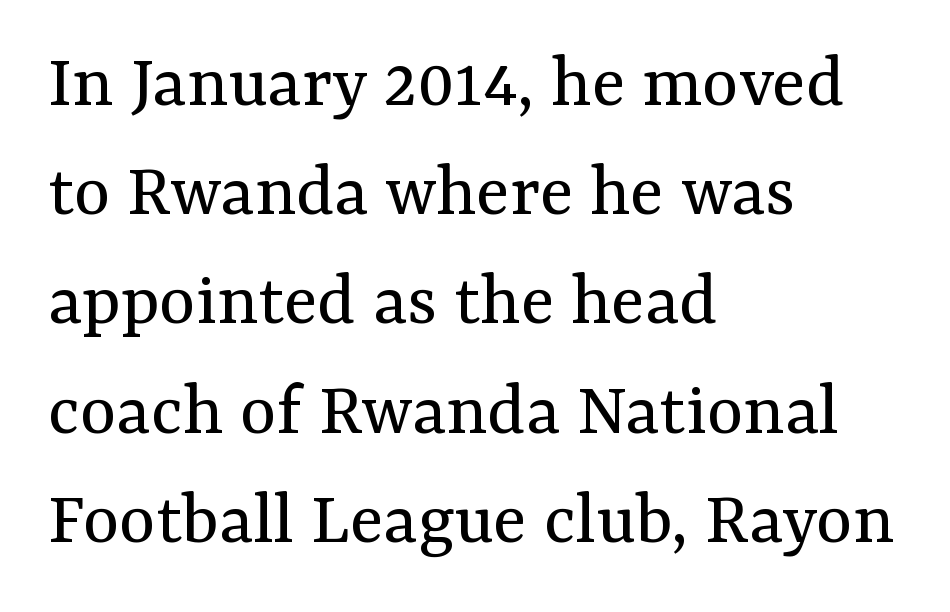
The image shows 78 px regular-weight serif type, upright; set left-aligned, normal line spacing (1.4x), normal letter spacing, not underlined; medium stroke contrast and a medium x-height.
